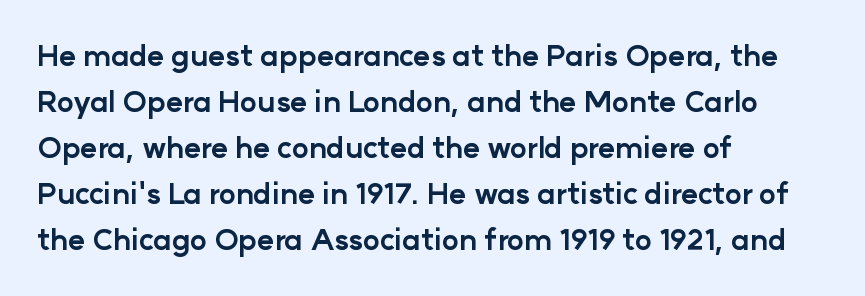
The image shows 29 px bold sans-serif type, upright; set left-aligned, normal line spacing (1.59x), normal letter spacing, not underlined; low stroke contrast and a medium x-height.
